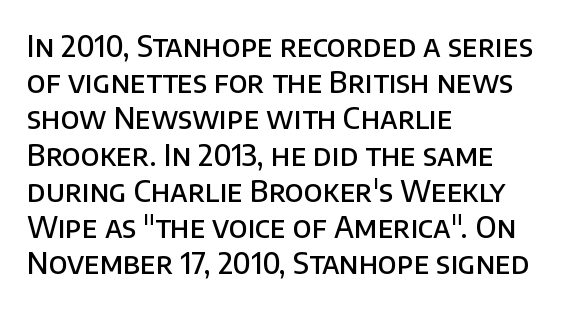
Caption: semibold face, moderately heavy strokes. Each word holds together tightly as a unit, with standard inter-letter gaps. Students, observe: this is what conventionally led text looks like. Letters rest on an invisible, unmarked baseline.
